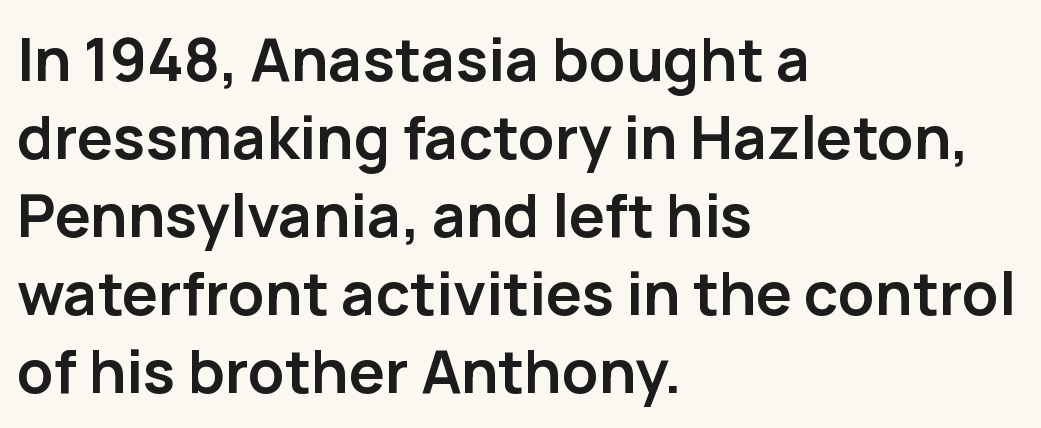
The image shows 60 px semibold sans-serif type, upright; set left-aligned, normal line spacing (1.3x), normal letter spacing, not underlined; low stroke contrast and a medium x-height.
